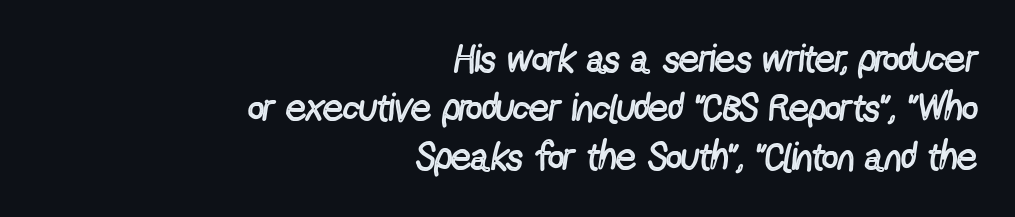
Look at the tracking — it's just the regular setting, nothing added. A light-to-regular cut is what we see here. Anything drawn beneath the words? Only blank space. Summary of vertical rhythm: regular, with standard interline spacing. Notice how the passage keeps a crisp vertical edge on the right only. The letters carry no serifs — their stems end cleanly without finishing strokes.
